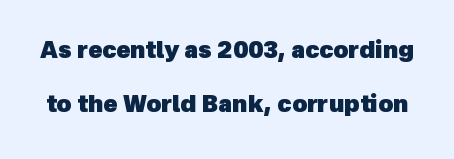
The image shows 23 px bold type; set loose line spacing (2.35x), normal letter spacing, not underlined.
